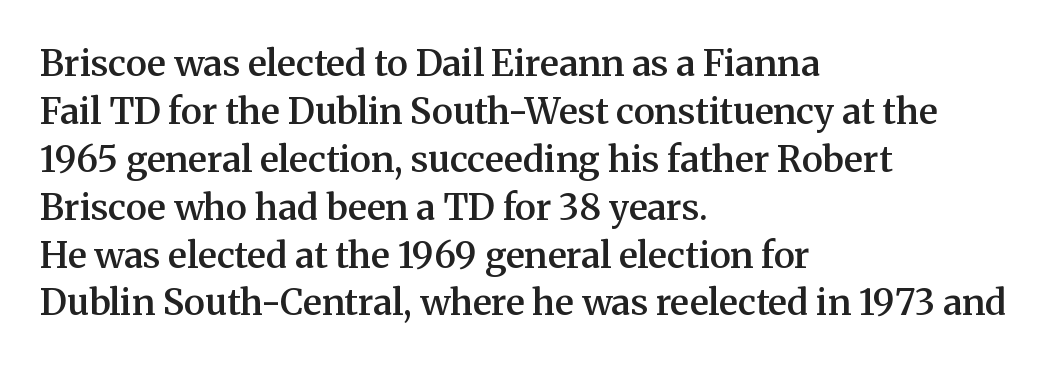
{"serif": "yes", "italic": "no", "bold": "semi", "weight": "semibold", "width": "normal", "stroke_contrast": "medium", "x_height": "medium", "monospaced": "no", "underline": "no", "align": "left", "line_spacing": "normal", "line_spacing_ratio": 1.33, "letter_spacing": "normal", "letter_spacing_em": 0.0, "glyph_px": 36}
